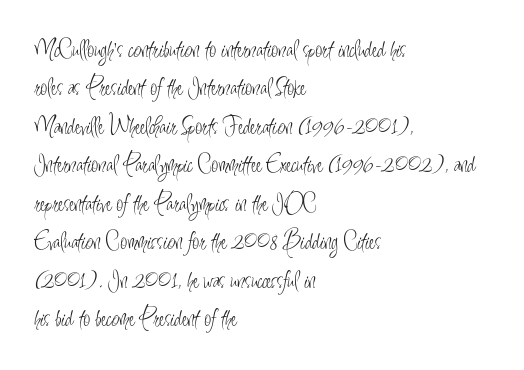
The image shows 25 px text type; set left-aligned, normal line spacing (1.54x), normal letter spacing, not underlined.
